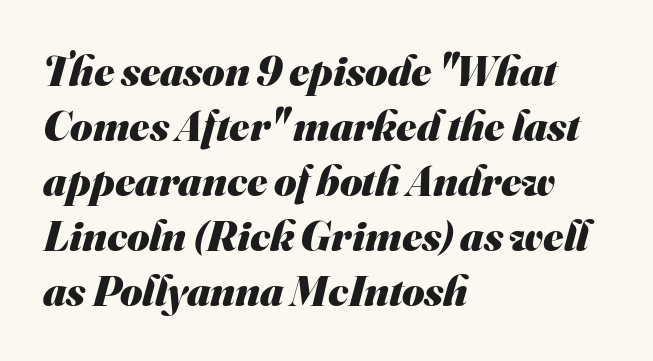
The letterforms sit shoulder to shoulder at normal distance. These lines sit exactly where default settings would place them. The passage shown is not underscored anywhere. The text block is weighted toward the left margin, trailing off unevenly rightward. A sans-serif font was chosen for this passage. Emphasis by weight is at full strength: bold.
